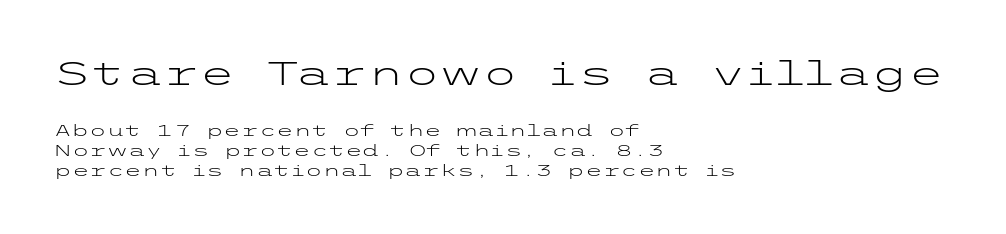
Q: Is the text bold? A: No.
Q: Is the text italic (slanted)? A: No, it is upright.
Q: Is the typeface a serif or a sans-serif typeface? A: Sans-serif.
Q: Is the text underlined? A: No.
Q: How is the paragraph aligned? A: Left-aligned.
Q: Is the spacing between letters normal or unusually wide? A: Normal.
Q: Which block of text is set in a larger size, the first (top) or the second (bottom)? A: The first (top) one.
Q: Width (condensed, normal, or wide)? A: Wide.
Q: Stroke contrast? A: Low.
Q: x-height? A: Medium.
